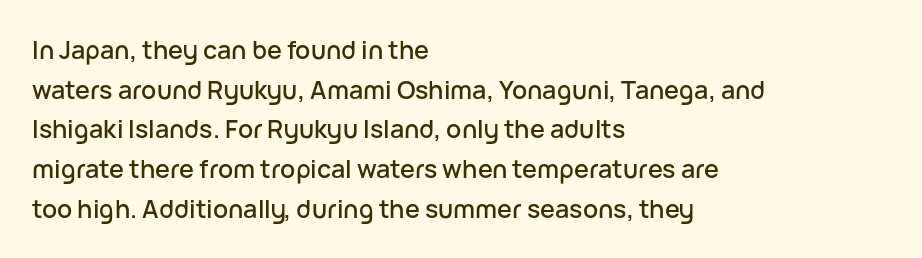
{"italic": "no", "underline": "no", "align": "left", "line_spacing": "normal", "line_spacing_ratio": 1.59, "letter_spacing": "normal", "letter_spacing_em": 0.0, "glyph_px": 25}
